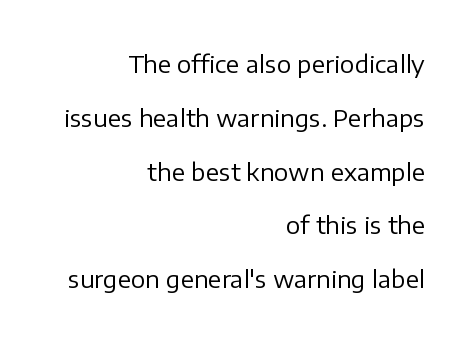
Stroke thickness stays within the range of a standard reading face or lighter. The vertical gap from one line to the next is large. Posture: upright roman. The gaps between neighbouring characters are ordinary and unremarkable.
